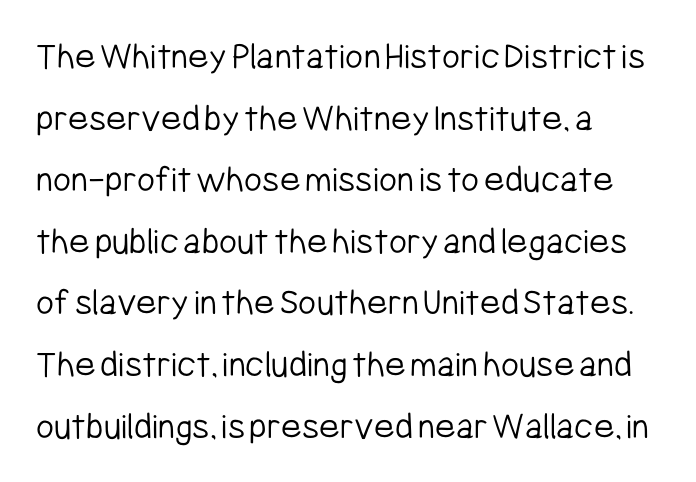
Leftover space on each line is placed entirely after the last word. The specimen omits any rule beneath the text block's lines. Line spacing here is normal. No italicization has been applied; the sample stays upright. The letterforms sit shoulder to shoulder at normal distance. Character widths vary here, with narrow letters taking less room than wide ones.
